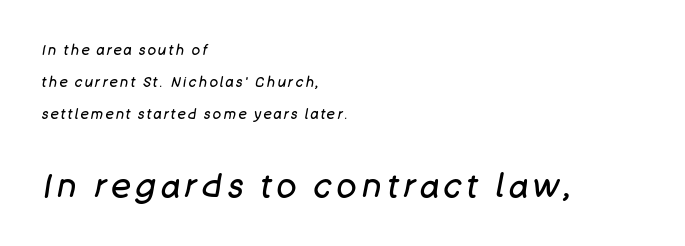
{"italic": "yes", "lean": "right", "slant_degrees": 11, "bold": "no", "weight": "regular", "width": "normal", "stroke_contrast": "low", "x_height": "large", "monospaced": "no", "underline": "no", "align": "left", "line_spacing": "loose", "line_spacing_ratio": 2.29, "larger_block": "second", "size_ratio": 2.36, "glyph_px": 33}
